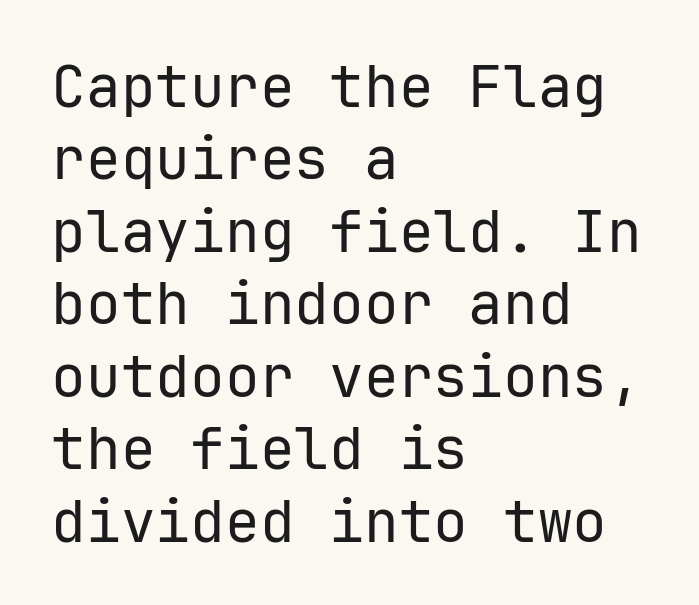
Q: Is the text bold? A: No.
Q: Is the text italic (slanted)? A: No, it is upright.
Q: Is the typeface a serif or a sans-serif typeface? A: Sans-serif.
Q: Is the text underlined? A: No.
Q: How is the paragraph aligned? A: Left-aligned.
Q: Is the spacing between letters normal or unusually wide? A: Normal.
Q: Is the spacing between lines tight, normal or loose? A: Normal.
Q: Width (condensed, normal, or wide)? A: Normal.
Q: Stroke contrast? A: Low.
Q: x-height? A: Medium.
